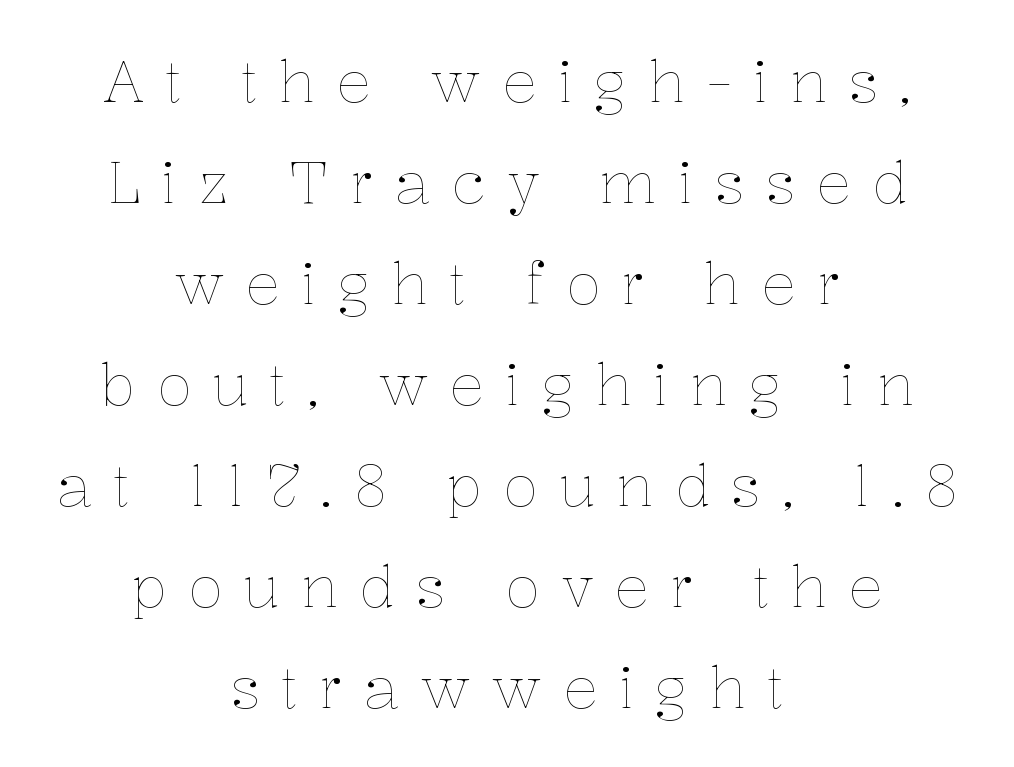
The image shows 58 px thin type, upright; set centered, line spacing 1.74x, unusually wide letter spacing (+0.36 em), not underlined; low stroke contrast and a medium x-height.
